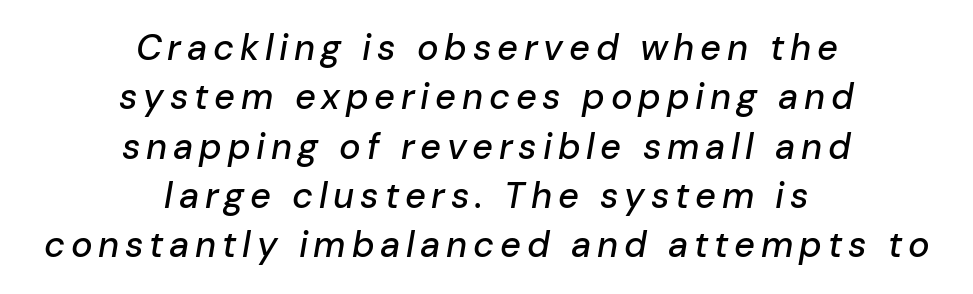
Q: Is the text italic (slanted)? A: Yes, it leans right by about 10 degrees.
Q: Is the text underlined? A: No.
Q: How is the paragraph aligned? A: Centered.
Q: Is the spacing between lines tight, normal or loose? A: Normal.
Q: Width (condensed, normal, or wide)? A: Normal.
Q: Stroke contrast? A: Low.
Q: x-height? A: Medium.
Q: Monospaced? A: No.
